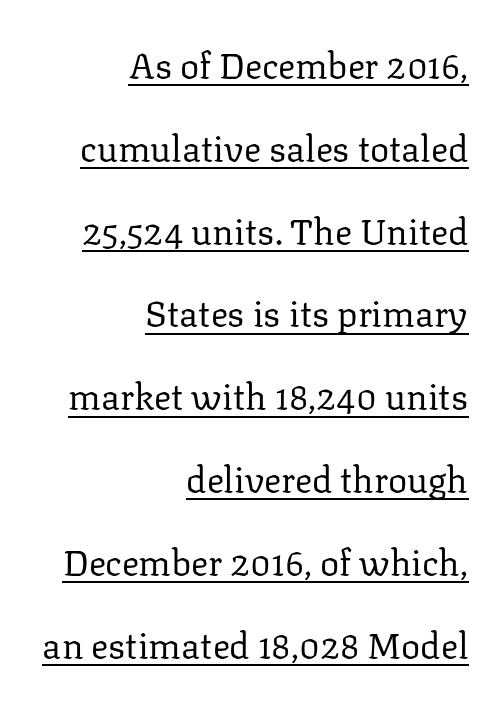
Q: Is the text bold? A: No.
Q: Is the text italic (slanted)? A: No, it is upright.
Q: Is the typeface a serif or a sans-serif typeface? A: Serif.
Q: Is the text underlined? A: Yes.
Q: How is the paragraph aligned? A: Right-aligned.
Q: Is the spacing between letters normal or unusually wide? A: Normal.
Q: Is the spacing between lines tight, normal or loose? A: Loose.
Q: Width (condensed, normal, or wide)? A: Normal.
Q: Stroke contrast? A: Low.
Q: x-height? A: Medium.
Q: Monospaced? A: No.
